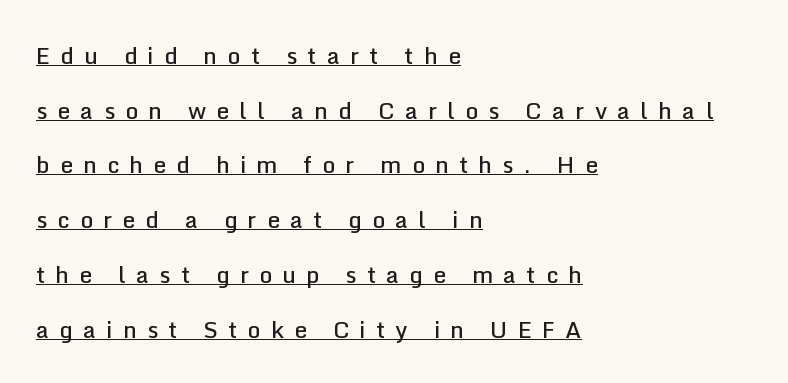
The rendered words wear a rule along their underside. The rendering anchors every line to the left-hand side. The tracking jumps out immediately: characters are airy and widely separated. Heft: intermediate — a semibold.
